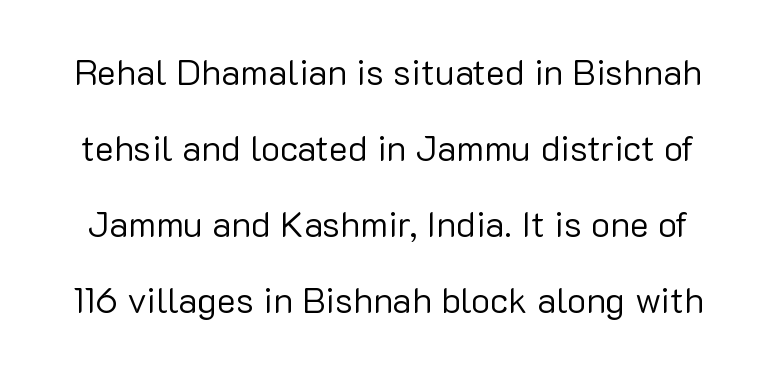
The image shows 36 px regular-weight sans-serif type, upright; set loose line spacing (2.11x), normal letter spacing, not underlined; low stroke contrast and a medium x-height.
